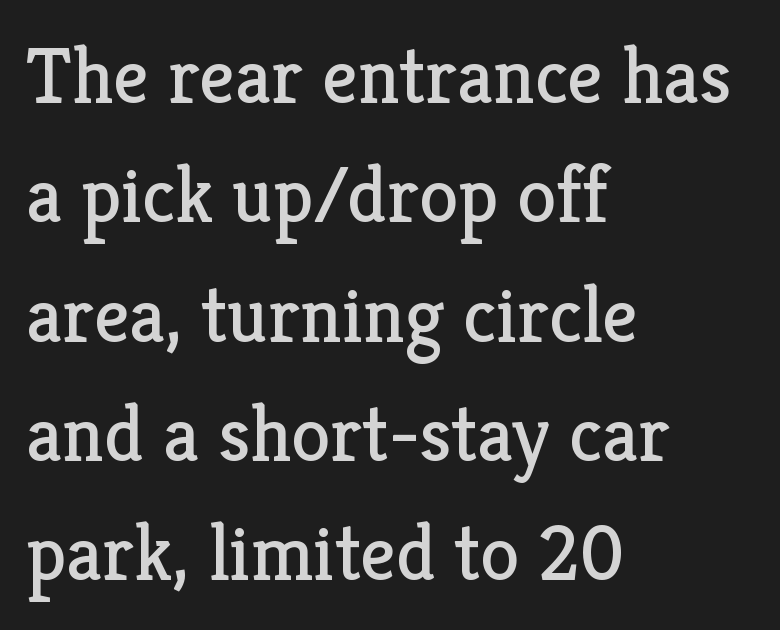
{"serif": "yes", "italic": "no", "bold": "no", "weight": "regular", "width": "normal", "stroke_contrast": "low", "x_height": "medium", "monospaced": "no", "underline": "no", "align": "left", "line_spacing": "normal", "line_spacing_ratio": 1.51, "letter_spacing": "normal", "letter_spacing_em": 0.0, "glyph_px": 79}
